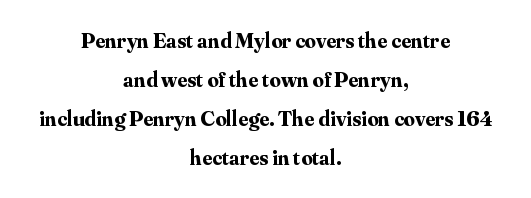
Q: Is the text bold? A: Yes.
Q: Is the text italic (slanted)? A: No, it is upright.
Q: Is the text underlined? A: No.
Q: How is the paragraph aligned? A: Centered.
Q: Is the spacing between letters normal or unusually wide? A: Normal.
